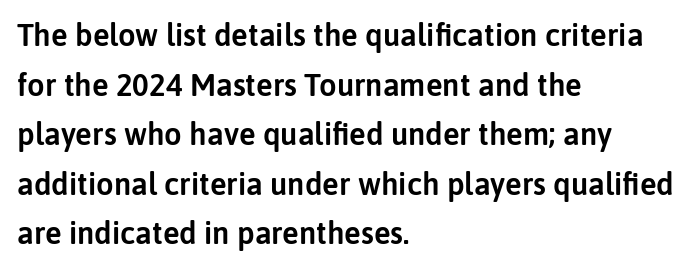
Evenly set lines give the paragraph a standard silhouette. The passage shown has conventional tracking throughout. This is sans-serif lettering, the kind often seen on screens and signage. Letters rest on an invisible, unmarked baseline. Note the varied advance widths — an 'i' is clearly narrower than an 'm'. Is there any slant? The stems are plumb.
